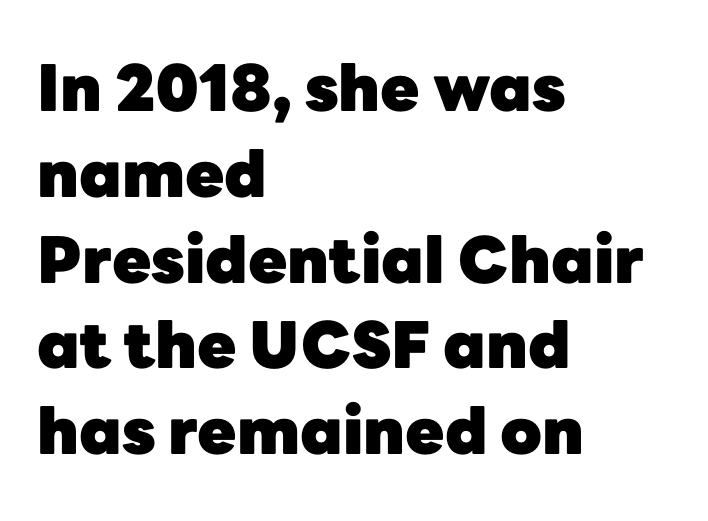
Look at the tracking — it's just the regular setting, nothing added. This rendering features lettering with no underline. In terms of weight, the rendering is a true, heavy bold. Which margin do the lines hug? The left one — the right edge is uneven.
